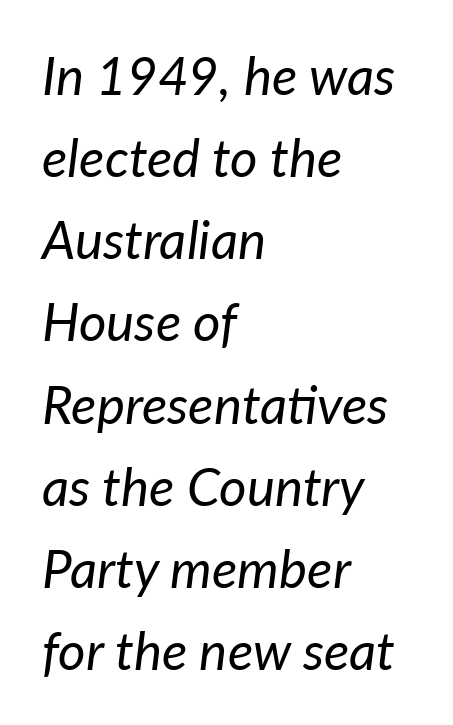
These glyphs show unthickened strokes, regular width or finer. The space beneath each line is pristine and unruled. Line beginnings align vertically; line endings do not. Designer's note — italics engaged.
